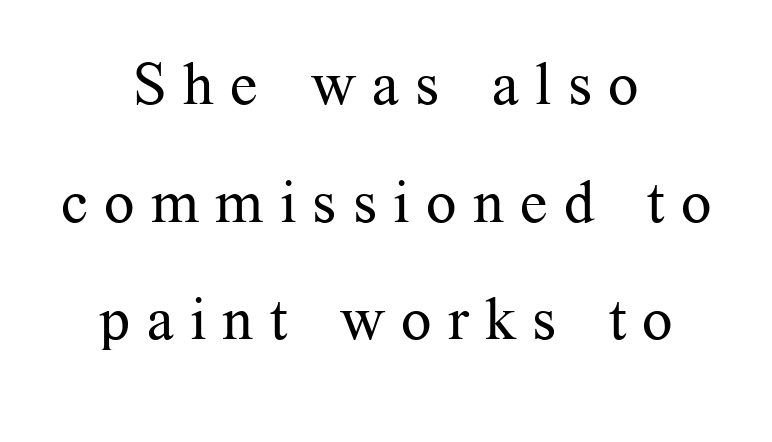
The type family on display is of the serif kind. The strip under each line holds only bare page. These lines stand farther apart than default settings would place them. A typesetter would call this proportional, since set widths differ per character. Tracking value appears strongly positive — letters spread wide. The characters are drawn with everyday or finer stroke widths.
